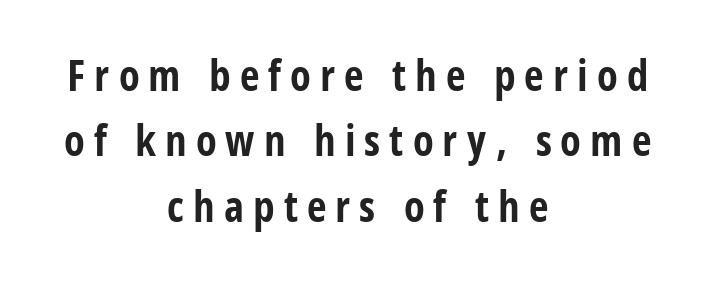
The image shows 43 px bold, condensed sans-serif type, upright; set centered, normal line spacing (1.52x), unusually wide letter spacing (+0.21 em), not underlined; low stroke contrast and a large x-height.
